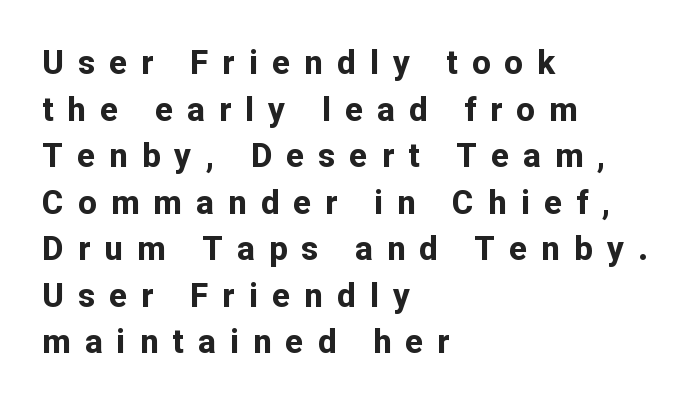
The image shows 33 px bold sans-serif type, upright; set left-aligned, normal line spacing (1.41x), unusually wide letter spacing (+0.43 em), not underlined; low stroke contrast and a medium x-height.
